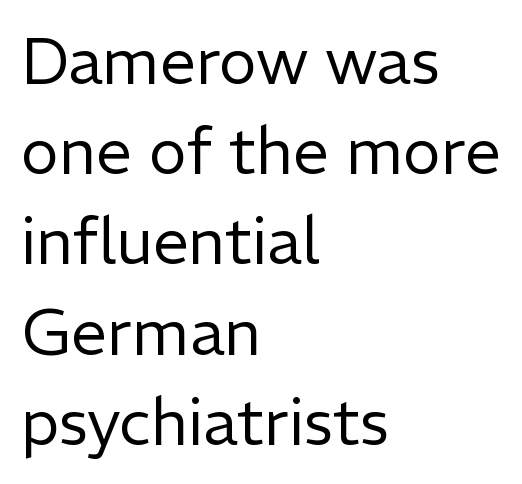
{"serif": "no", "italic": "no", "bold": "no", "weight": "regular", "width": "normal", "stroke_contrast": "low", "x_height": "medium", "monospaced": "no", "underline": "no", "align": "left", "line_spacing": "normal", "line_spacing_ratio": 1.41, "letter_spacing": "normal", "letter_spacing_em": 0.0, "glyph_px": 64}
